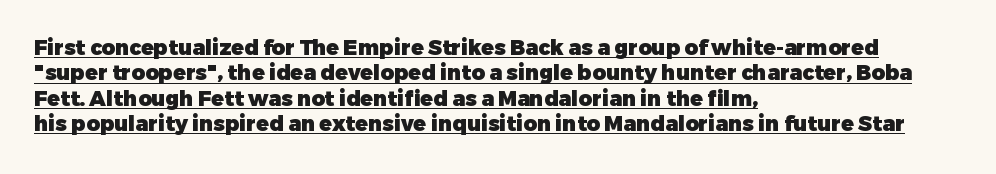
Q: Is the text bold? A: Yes.
Q: Is the text italic (slanted)? A: No, it is upright.
Q: Is the text underlined? A: Yes.
Q: How is the paragraph aligned? A: Left-aligned.
Q: Is the spacing between letters normal or unusually wide? A: Normal.
